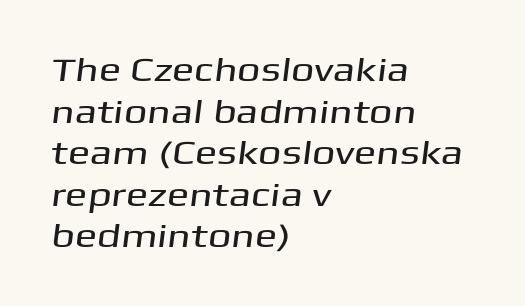
The image shows 33 px wide sans-serif type; set left-aligned, normal line spacing (1.26x), normal letter spacing, not underlined; medium stroke contrast and a medium x-height.
